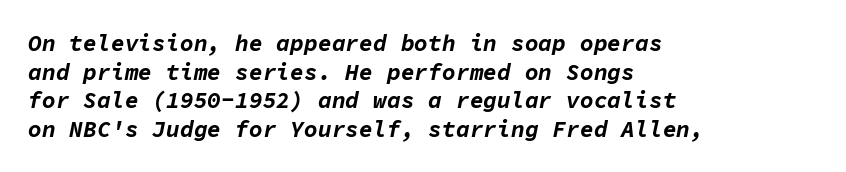
Emphasis-style slanted type is in use. These lines keep a tight, regular rhythm from letter to letter. Set as a true bold cut, around the 700 mark. Descenders hang freely into open space. Which margin do the lines hug? The left one — the right edge is uneven.
